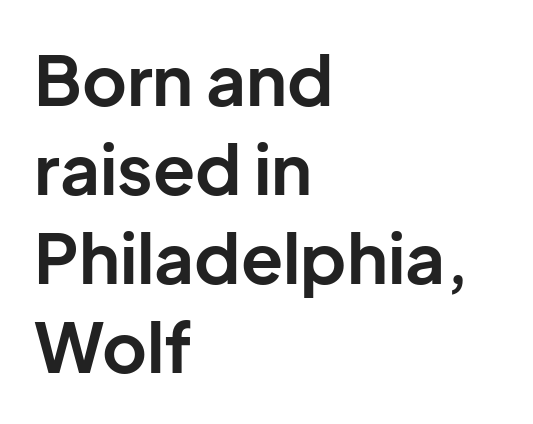
{"serif": "no", "italic": "no", "bold": "yes", "weight": "bold", "width": "normal", "stroke_contrast": "low", "x_height": "medium", "monospaced": "no", "underline": "no", "align": "left", "line_spacing": "normal", "line_spacing_ratio": 1.29, "letter_spacing": "normal", "letter_spacing_em": 0.0, "glyph_px": 69}
